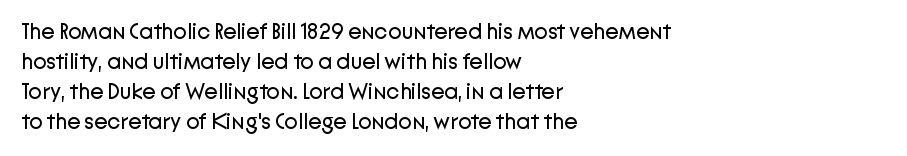
{"italic": "no", "bold": "no", "underline": "no", "align": "left", "line_spacing": "normal", "line_spacing_ratio": 1.37, "letter_spacing": "normal", "letter_spacing_em": 0.0, "glyph_px": 22}
